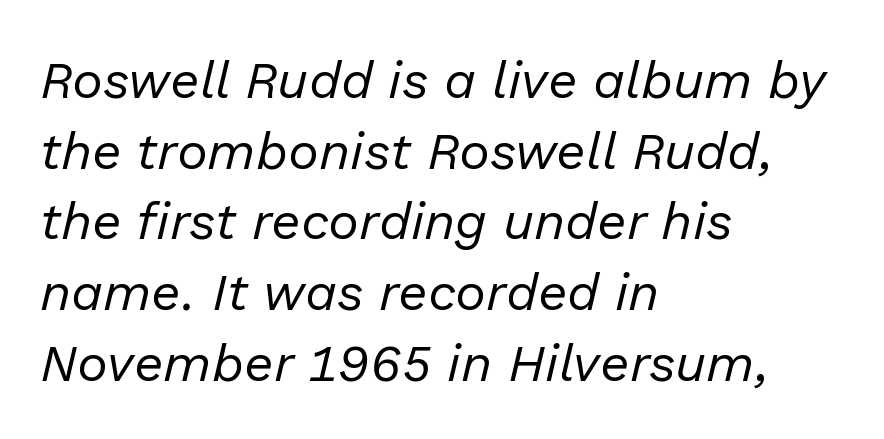
Here the glyphs are tracked normally, forming tight word shapes. A normal amount of white space separates one row of letters from the next. Each row of text sits above clean, open space. Summary of weight: not heavy and not bold. You could not count columns in this text — the font is proportionally spaced. Does the copy run flush right? No — it runs flush left.
